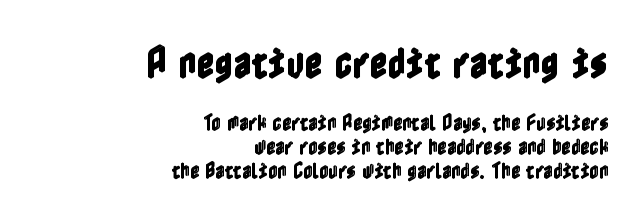
The image shows 35 px condensed type, upright; set right-aligned, normal line spacing (1.34x), normal letter spacing, not underlined; the first (top) block is 1.94x larger; a medium x-height.
